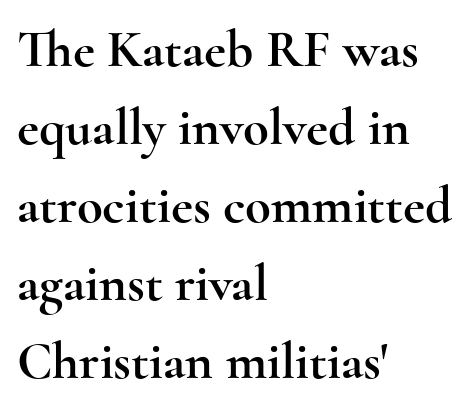
{"serif": "yes", "italic": "no", "width": "wide", "x_height": "small", "monospaced": "no", "underline": "no", "align": "left", "line_spacing": "normal", "line_spacing_ratio": 1.47, "letter_spacing": "normal", "letter_spacing_em": 0.0, "glyph_px": 53}
